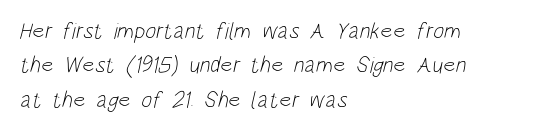
Q: Is the text bold? A: No.
Q: Is the text underlined? A: No.
Q: How is the paragraph aligned? A: Left-aligned.
Q: Is the spacing between letters normal or unusually wide? A: Normal.
Q: Is the spacing between lines tight, normal or loose? A: Normal.
